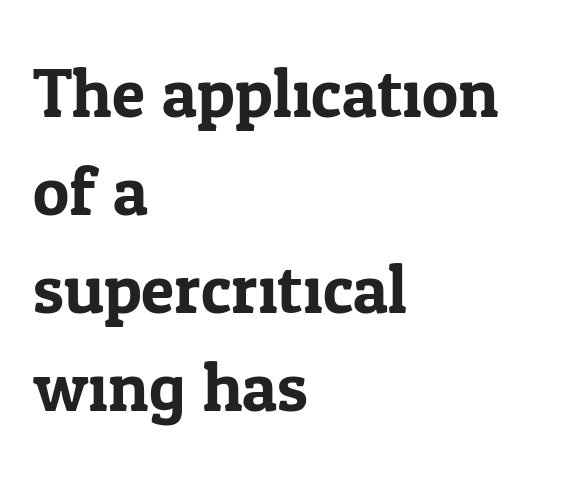
The image shows 68 px serif type, upright; set left-aligned, normal line spacing (1.44x), normal letter spacing, not underlined; low stroke contrast and a medium x-height.
